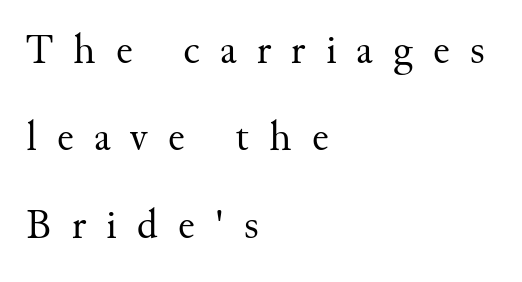
Q: Is the text bold? A: No.
Q: Is the text italic (slanted)? A: No, it is upright.
Q: Is the typeface a serif or a sans-serif typeface? A: Serif.
Q: Is the text underlined? A: No.
Q: How is the paragraph aligned? A: Left-aligned.
Q: Is the spacing between letters normal or unusually wide? A: Unusually wide.
Q: Is the spacing between lines tight, normal or loose? A: Loose.
Q: Width (condensed, normal, or wide)? A: Normal.
Q: Stroke contrast? A: Medium.
Q: x-height? A: Small.
Q: Monospaced? A: No.
